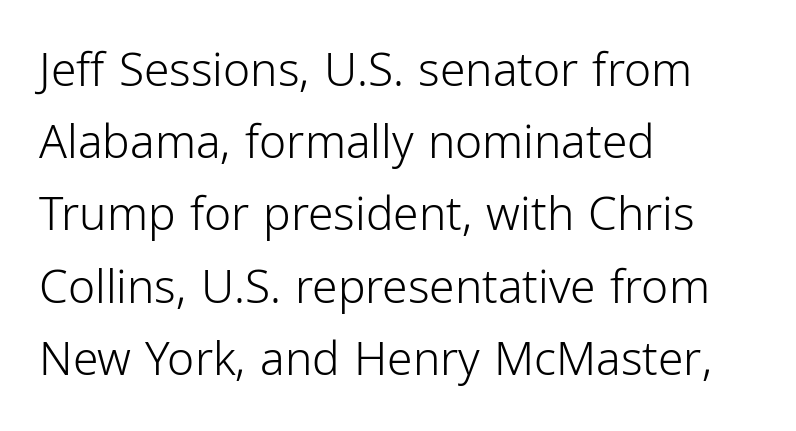
The image shows 46 px light, condensed sans-serif type, upright; set left-aligned, normal line spacing (1.57x), normal letter spacing, not underlined; low stroke contrast and a medium x-height.
